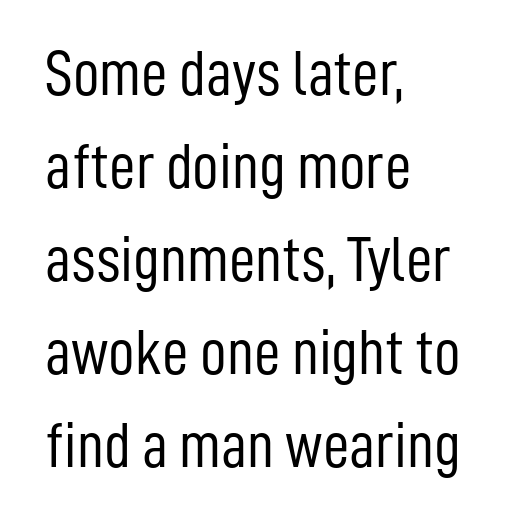
The lines are quadded left. The space between consecutive lines is moderate. Caption: standard tracking, unaltered. Style check: upright.
